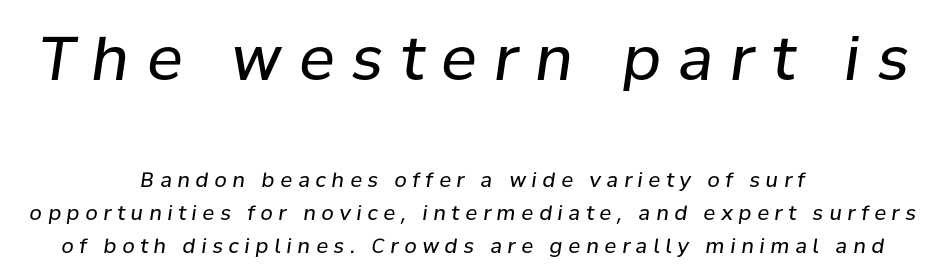
{"italic": "yes", "lean": "right", "slant_degrees": 8, "bold": "no", "weight": "regular", "width": "normal", "stroke_contrast": "low", "x_height": "medium", "monospaced": "no", "underline": "no", "align": "center", "line_spacing": "normal", "line_spacing_ratio": 1.66, "letter_spacing": "wide", "letter_spacing_em": 0.29, "larger_block": "first", "size_ratio": 3.0, "glyph_px": 60}
